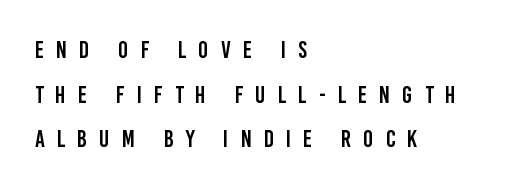
The image shows 24 px text type, upright; set left-aligned, line spacing 1.86x, unusually wide letter spacing (+0.5 em), not underlined.
